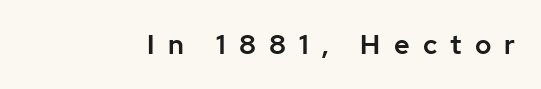
Q: Is the text italic (slanted)? A: No, it is upright.
Q: Is the text underlined? A: No.
Q: Is the spacing between letters normal or unusually wide? A: Unusually wide.
